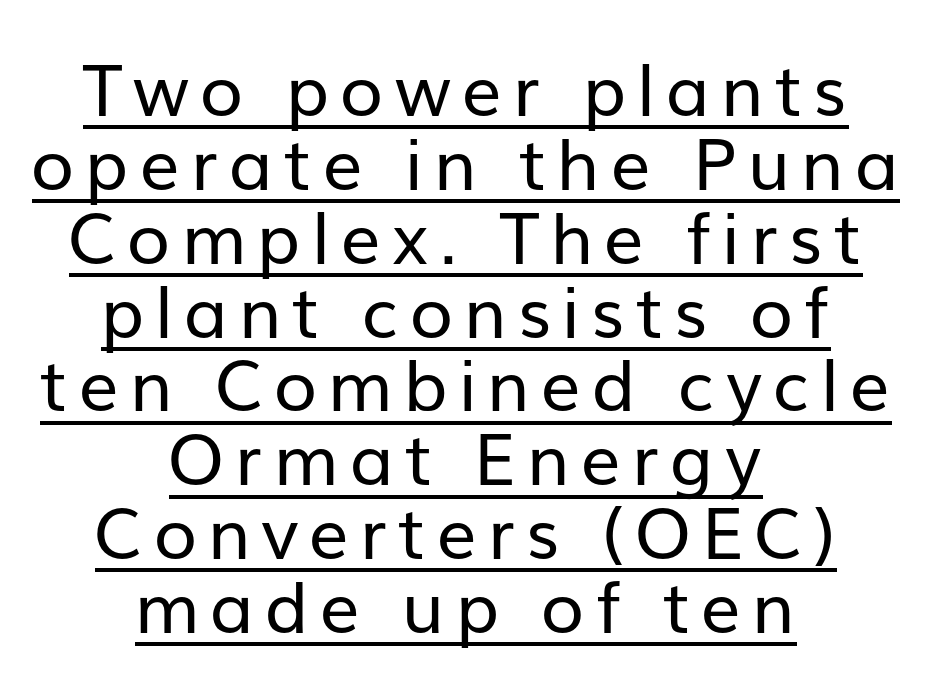
{"serif": "no", "italic": "no", "bold": "no", "weight": "regular", "width": "normal", "stroke_contrast": "low", "x_height": "medium", "monospaced": "no", "underline": "yes", "align": "center", "line_spacing": "tight", "line_spacing_ratio": 1.04, "glyph_px": 71}
